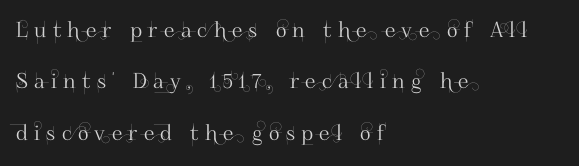
{"italic": "no", "underline": "no", "align": "left", "line_spacing": "loose", "line_spacing_ratio": 2.45, "letter_spacing": "wide", "letter_spacing_em": 0.3, "glyph_px": 21}
